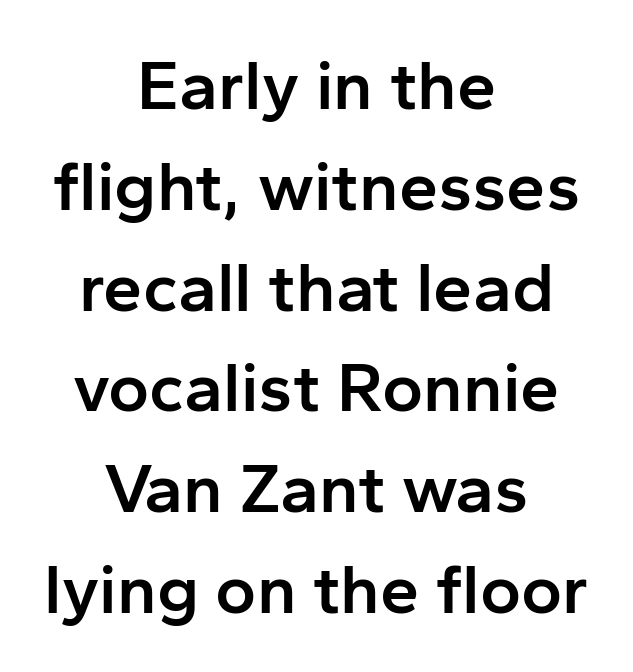
A sans-serif font was chosen for this passage. In terms of leading, this rendering sits right in the middle. How heavy is the stroke? Medium-heavy — a semibold, shy of bold. Typeset on center — no edge is straight. Designer's note — italics off, roman on. A typesetter would call this zero additional tracking.
